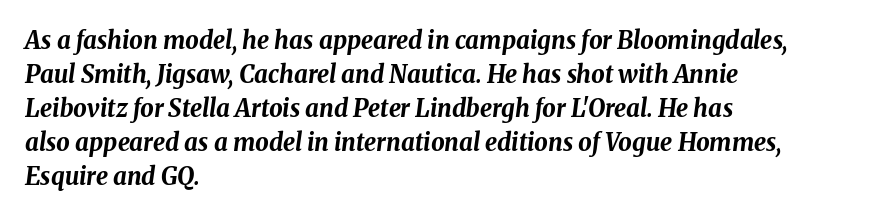
{"italic": "yes", "lean": "right", "slant_degrees": 8, "bold": "yes", "underline": "no", "align": "left", "line_spacing": "normal", "line_spacing_ratio": 1.42, "letter_spacing": "normal", "letter_spacing_em": 0.0, "glyph_px": 24}
